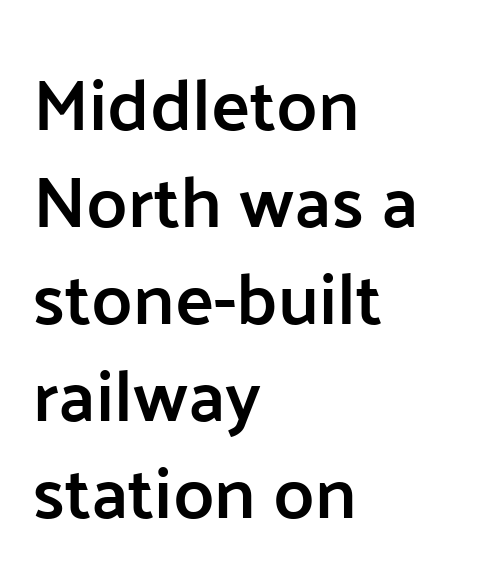
{"serif": "no", "italic": "no", "bold": "semi", "weight": "semibold", "width": "normal", "stroke_contrast": "low", "x_height": "medium", "monospaced": "no", "underline": "no", "align": "left", "line_spacing": "normal", "line_spacing_ratio": 1.33, "letter_spacing": "normal", "letter_spacing_em": 0.0, "glyph_px": 73}
